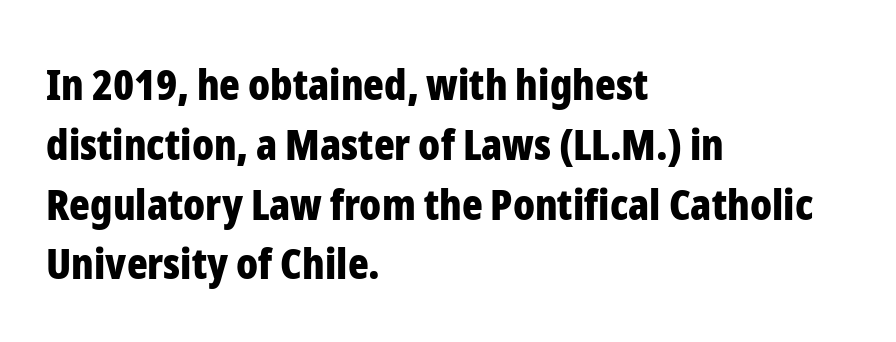
The image shows 43 px bold, condensed sans-serif type, upright; set left-aligned, normal line spacing (1.39x), normal letter spacing, not underlined; low stroke contrast and a medium x-height.
